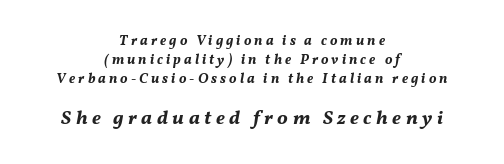
{"italic": "yes", "lean": "right", "slant_degrees": 11, "bold": "yes", "underline": "no", "align": "center", "line_spacing": "normal", "line_spacing_ratio": 1.35, "letter_spacing": "wide", "letter_spacing_em": 0.22, "larger_block": "second", "size_ratio": 1.43, "glyph_px": 20}
